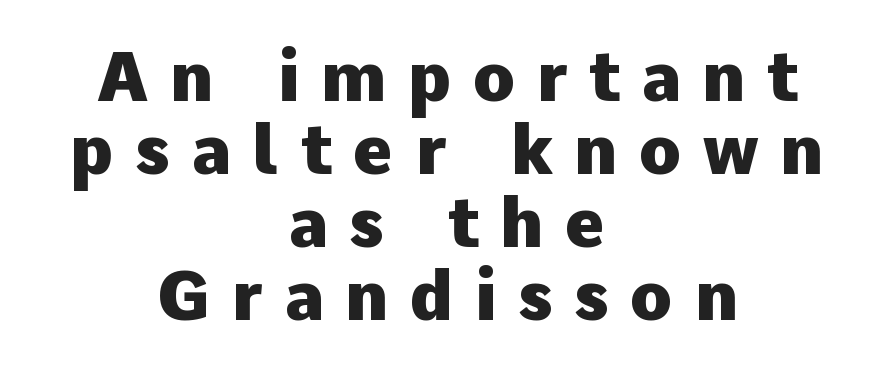
The image shows 69 px heavy sans-serif type, upright; set centered, tight line spacing (1.06x), unusually wide letter spacing (+0.31 em), not underlined; low stroke contrast and a medium x-height.
